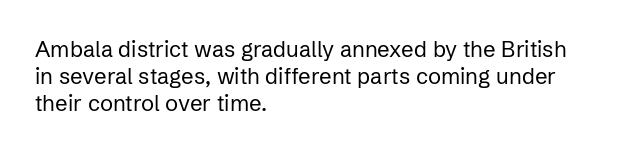
{"italic": "no", "bold": "no", "underline": "no", "align": "left", "line_spacing_ratio": 1.23, "letter_spacing": "normal", "letter_spacing_em": 0.0, "glyph_px": 22}
